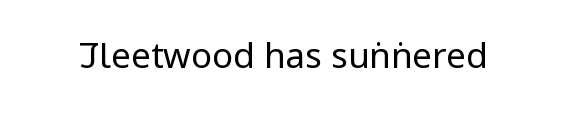
The image shows 35 px regular-weight, condensed sans-serif type, upright; set normal letter spacing, not underlined; low stroke contrast and a large x-height.
